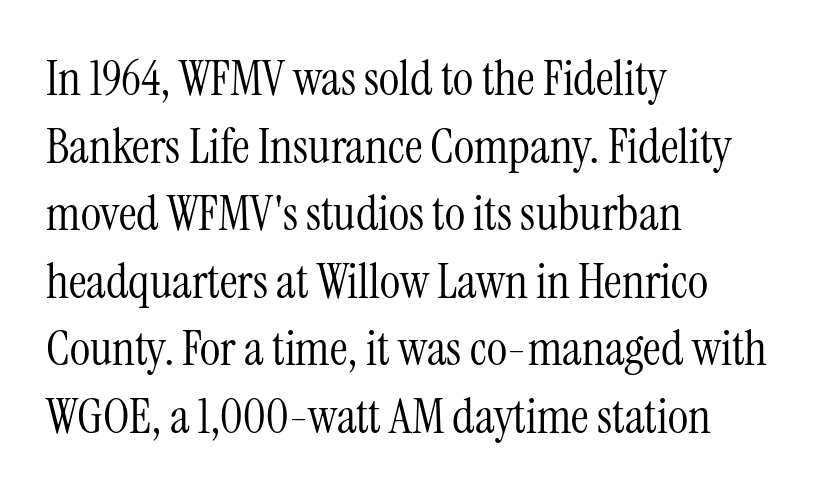
{"serif": "yes", "italic": "no", "bold": "no", "weight": "light", "width": "condensed", "stroke_contrast": "medium", "x_height": "medium", "monospaced": "no", "underline": "no", "align": "left", "line_spacing": "normal", "line_spacing_ratio": 1.38, "letter_spacing": "normal", "letter_spacing_em": 0.0, "glyph_px": 49}
